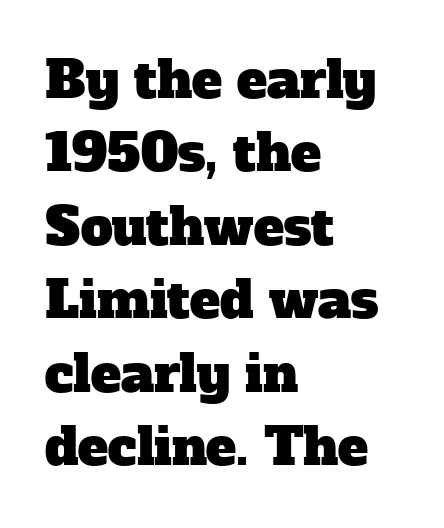
{"serif": "yes", "width": "normal", "stroke_contrast": "low", "x_height": "medium", "monospaced": "no", "underline": "no", "align": "left", "line_spacing": "normal", "line_spacing_ratio": 1.44, "letter_spacing": "normal", "letter_spacing_em": 0.0, "glyph_px": 51}
